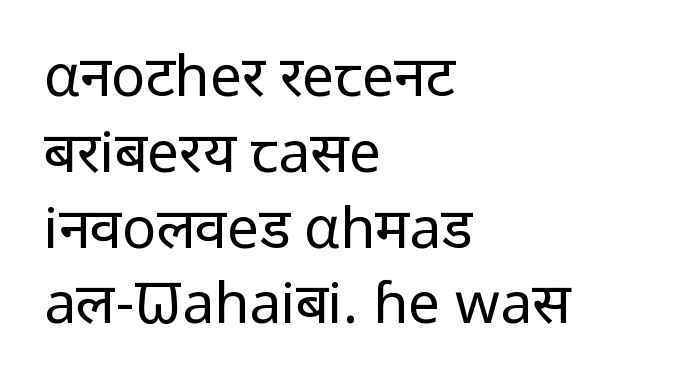
The image shows 57 px regular-weight sans-serif type, upright; set left-aligned, normal line spacing (1.33x), normal letter spacing, not underlined; low stroke contrast and a medium x-height.
